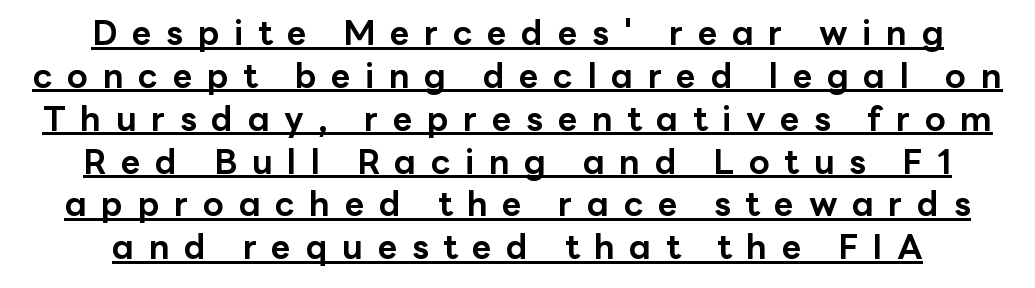
The vertical gap from one line to the next is medium. The face used here is proportionally spaced, like ordinary book or web type. This sample carries an underscore along the baseline area. Its strokes are broad and dark, the hallmark of bold type. Look at the bottom of the vertical strokes: they stop flat, with no serifs.
